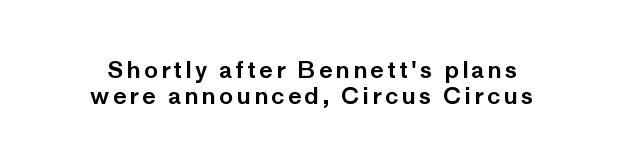
The image shows 23 px text type, upright; set tight line spacing (1.11x), not underlined.
